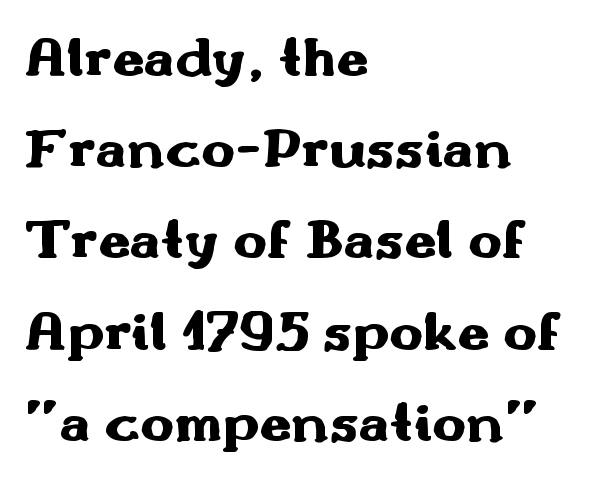
The image shows 57 px heavy, wide sans-serif type, upright; set left-aligned, normal line spacing (1.6x), normal letter spacing, not underlined; medium stroke contrast and a small x-height.
